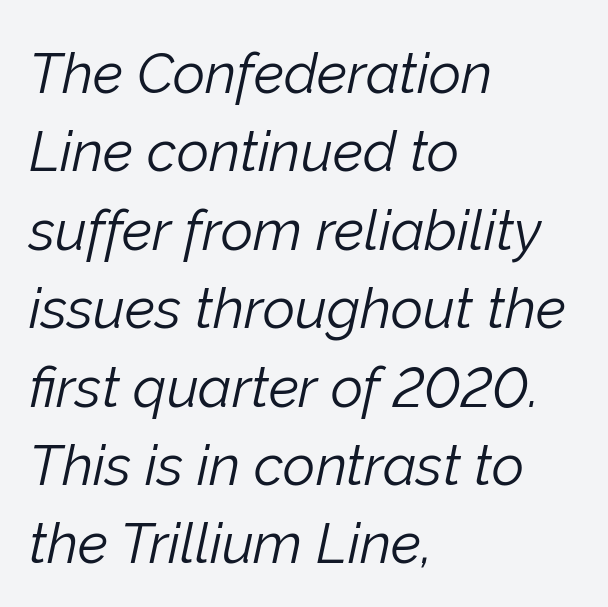
Q: Is the text bold? A: No.
Q: Is the text italic (slanted)? A: Yes, it leans right by about 12 degrees.
Q: Is the text underlined? A: No.
Q: How is the paragraph aligned? A: Left-aligned.
Q: Is the spacing between letters normal or unusually wide? A: Normal.
Q: Is the spacing between lines tight, normal or loose? A: Normal.
Q: Width (condensed, normal, or wide)? A: Normal.
Q: Stroke contrast? A: Low.
Q: x-height? A: Medium.
Q: Monospaced? A: No.
